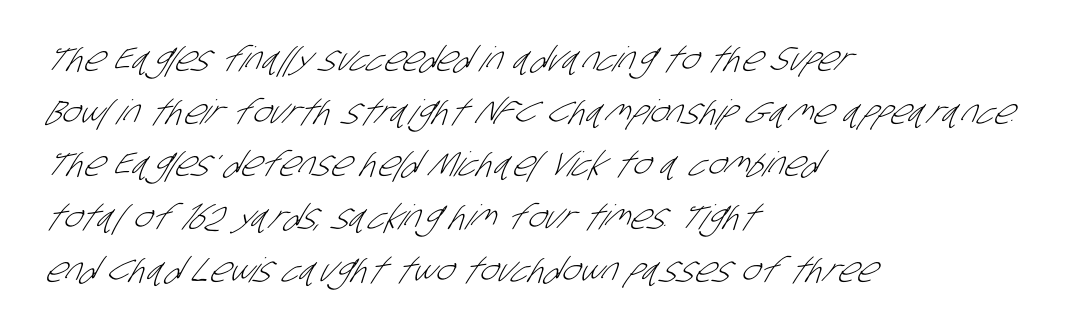
{"serif": "no", "bold": "no", "weight": "light", "width": "condensed", "stroke_contrast": "low", "x_height": "large", "monospaced": "no", "underline": "no", "align": "left", "line_spacing": "normal", "line_spacing_ratio": 1.55, "letter_spacing": "normal", "letter_spacing_em": 0.0, "glyph_px": 34}
